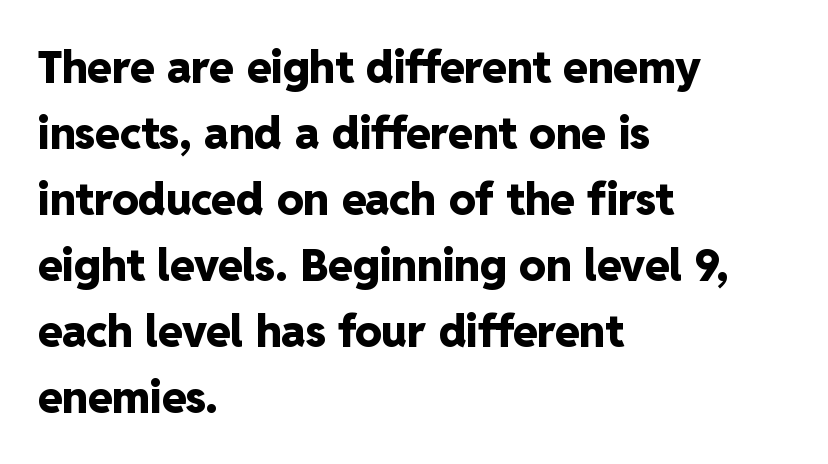
Q: Is the text bold? A: Yes.
Q: Is the text italic (slanted)? A: No, it is upright.
Q: Is the typeface a serif or a sans-serif typeface? A: Sans-serif.
Q: Is the text underlined? A: No.
Q: How is the paragraph aligned? A: Left-aligned.
Q: Is the spacing between letters normal or unusually wide? A: Normal.
Q: Is the spacing between lines tight, normal or loose? A: Normal.
Q: Width (condensed, normal, or wide)? A: Normal.
Q: Stroke contrast? A: Low.
Q: x-height? A: Medium.
Q: Monospaced? A: No.
